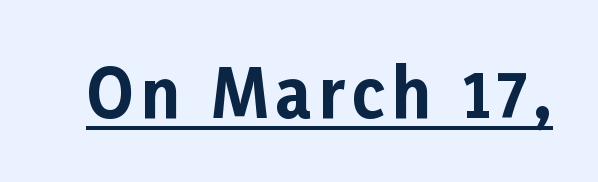
{"serif": "no", "italic": "no", "bold": "yes", "weight": "bold", "width": "normal", "stroke_contrast": "low", "x_height": "medium", "monospaced": "no", "underline": "yes", "glyph_px": 67}
